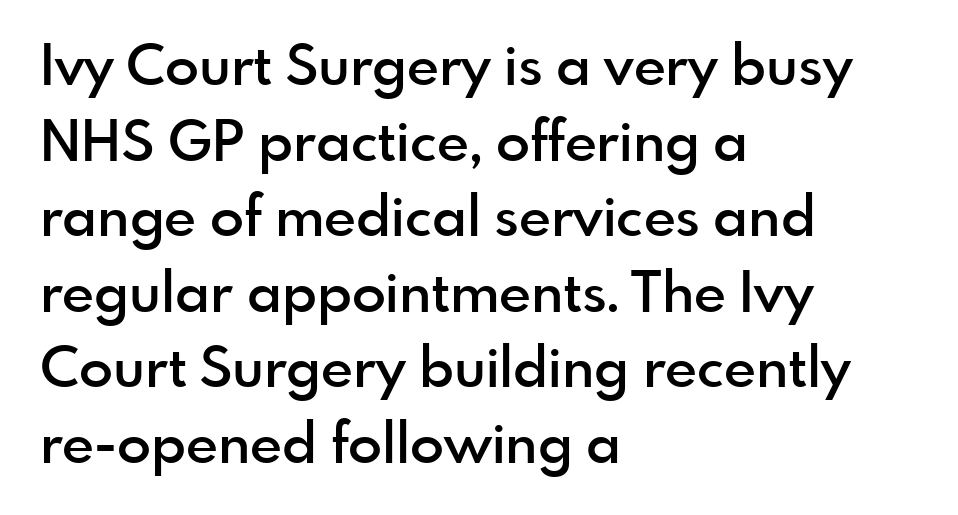
The image shows 56 px semibold sans-serif type, upright; set left-aligned, normal line spacing (1.35x), normal letter spacing, not underlined; a small x-height.
